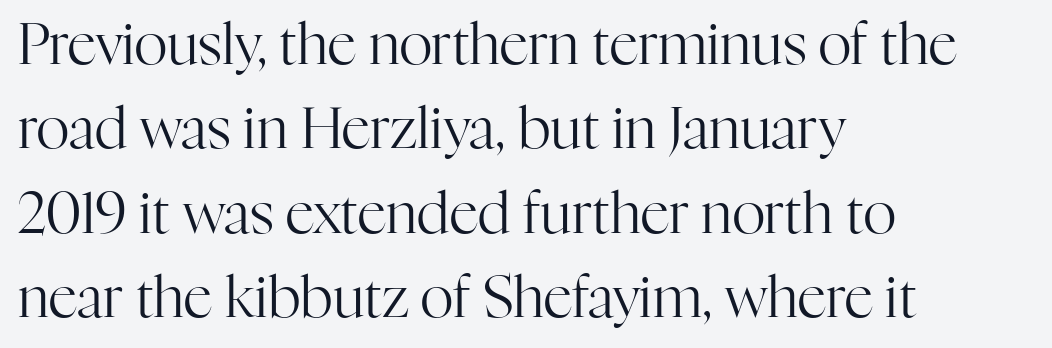
{"serif": "yes", "italic": "no", "bold": "no", "weight": "regular", "width": "normal", "stroke_contrast": "high", "x_height": "medium", "monospaced": "no", "underline": "no", "align": "left", "line_spacing": "normal", "line_spacing_ratio": 1.48, "letter_spacing": "normal", "letter_spacing_em": 0.0, "glyph_px": 57}
